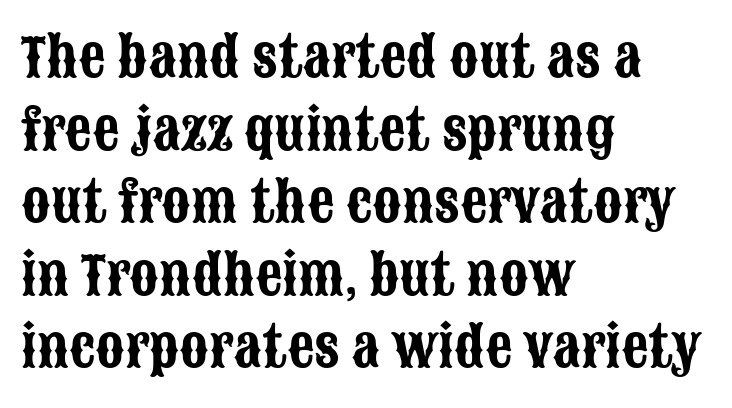
Q: Is the text italic (slanted)? A: No, it is upright.
Q: Is the typeface a serif or a sans-serif typeface? A: Sans-serif.
Q: Is the text underlined? A: No.
Q: How is the paragraph aligned? A: Left-aligned.
Q: Is the spacing between letters normal or unusually wide? A: Normal.
Q: Is the spacing between lines tight, normal or loose? A: Normal.
Q: Width (condensed, normal, or wide)? A: Condensed.
Q: Stroke contrast? A: Low.
Q: x-height? A: Large.
Q: Monospaced? A: No.
